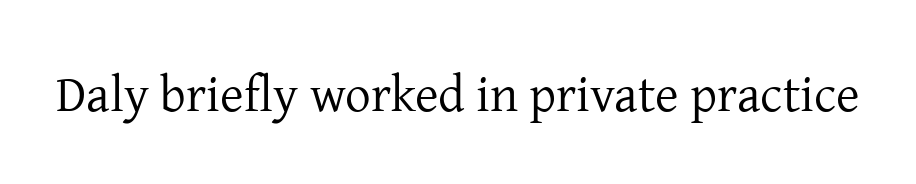
{"serif": "yes", "italic": "no", "bold": "no", "weight": "regular", "width": "normal", "stroke_contrast": "low", "x_height": "medium", "monospaced": "no", "underline": "no", "letter_spacing": "normal", "letter_spacing_em": 0.0, "glyph_px": 51}
